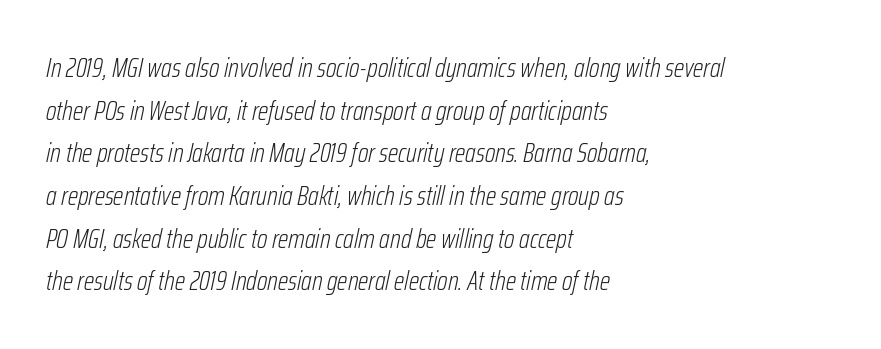
Any mark beneath the type? The region is blank. The lines sit at an ordinary, default distance from one another. This rendering leaves character spacing at its baseline value. A student would call this left alignment; a typographer would say flush left, rag right. Ink coverage per letter is moderate at most. Would a proofreader flag this as italicized? Yes.
